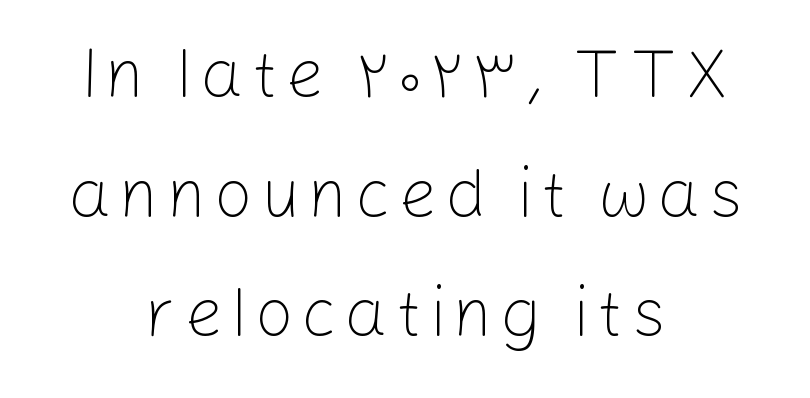
Q: Is the text bold? A: No.
Q: Is the text italic (slanted)? A: No, it is upright.
Q: Is the typeface a serif or a sans-serif typeface? A: Sans-serif.
Q: Is the text underlined? A: No.
Q: How is the paragraph aligned? A: Centered.
Q: Width (condensed, normal, or wide)? A: Normal.
Q: Stroke contrast? A: Low.
Q: x-height? A: Medium.
Q: Monospaced? A: No.
